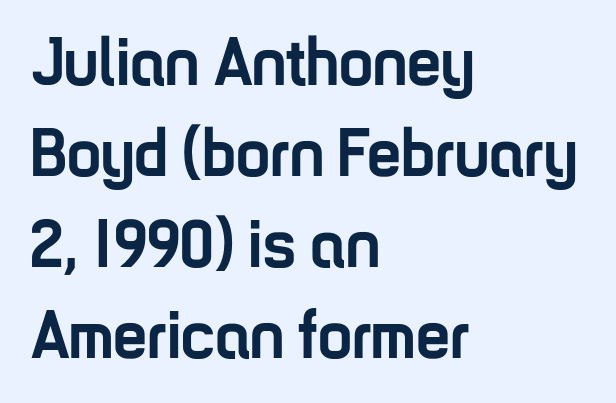
The image shows 68 px semibold, condensed sans-serif type, upright; set left-aligned, normal line spacing (1.34x), normal letter spacing, not underlined; low stroke contrast and a medium x-height.
